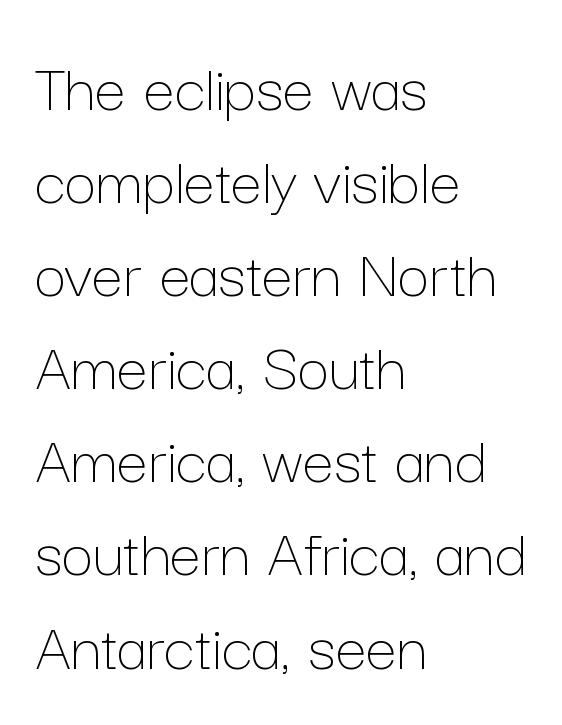
Q: Is the text bold? A: No.
Q: Is the text italic (slanted)? A: No, it is upright.
Q: Is the text underlined? A: No.
Q: How is the paragraph aligned? A: Left-aligned.
Q: Is the spacing between letters normal or unusually wide? A: Normal.
Q: Is the spacing between lines tight, normal or loose? A: Normal.
Q: Width (condensed, normal, or wide)? A: Normal.
Q: Stroke contrast? A: Low.
Q: x-height? A: Medium.
Q: Monospaced? A: No.
